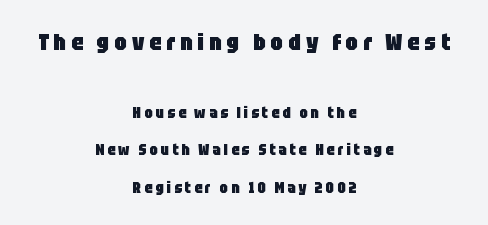
{"italic": "no", "bold": "yes", "underline": "no", "align": "center", "line_spacing": "loose", "line_spacing_ratio": 2.5, "letter_spacing": "wide", "letter_spacing_em": 0.21, "larger_block": "first", "size_ratio": 1.53, "glyph_px": 23}
